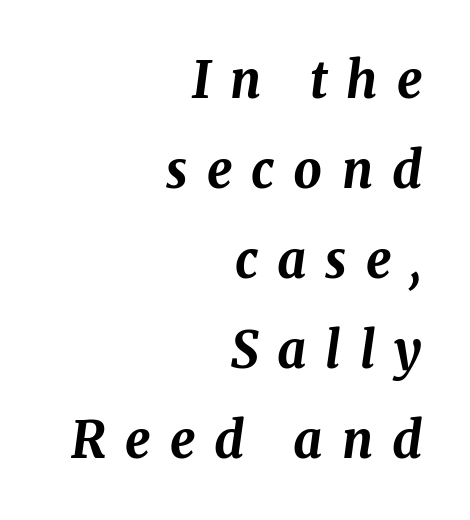
Q: Is the text bold? A: Yes.
Q: Is the text italic (slanted)? A: Yes, it leans right by about 8 degrees.
Q: Is the text underlined? A: No.
Q: How is the paragraph aligned? A: Right-aligned.
Q: Is the spacing between letters normal or unusually wide? A: Unusually wide.
Q: Width (condensed, normal, or wide)? A: Normal.
Q: Stroke contrast? A: Medium.
Q: x-height? A: Medium.
Q: Monospaced? A: No.
